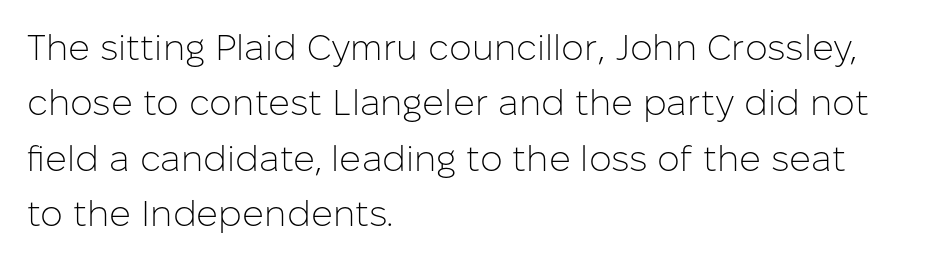
Q: Is the text bold? A: No.
Q: Is the text italic (slanted)? A: No, it is upright.
Q: Is the typeface a serif or a sans-serif typeface? A: Sans-serif.
Q: Is the text underlined? A: No.
Q: How is the paragraph aligned? A: Left-aligned.
Q: Is the spacing between letters normal or unusually wide? A: Normal.
Q: Is the spacing between lines tight, normal or loose? A: Normal.
Q: Width (condensed, normal, or wide)? A: Normal.
Q: Stroke contrast? A: Low.
Q: x-height? A: Medium.
Q: Monospaced? A: No.
